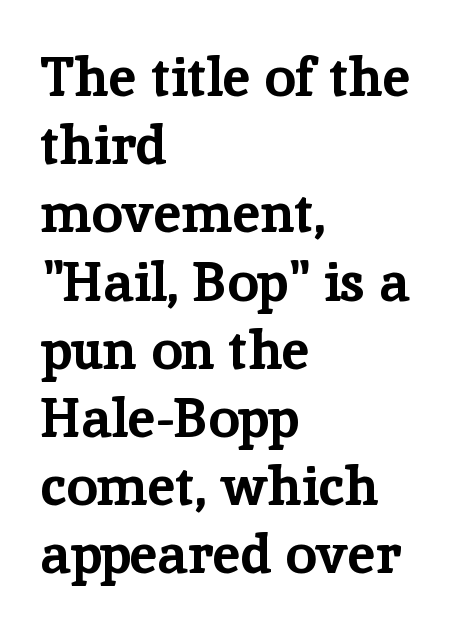
Strong, thick strokes mark this as bold type. Unlike a clean sans, this face finishes its strokes with serifs. Tracking value appears to be zero — textbook default spacing. Clear beneath every line of the passage. The letters advance in unequal steps, a hallmark of proportional type.
